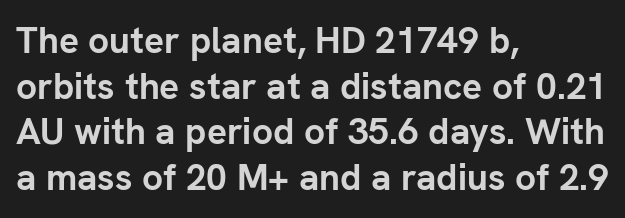
The image shows 37 px semibold sans-serif type, upright; set left-aligned, line spacing 1.23x, normal letter spacing, not underlined; low stroke contrast and a medium x-height.
